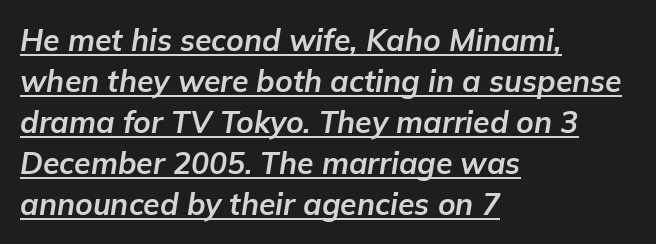
Q: Is the text bold? A: Yes.
Q: Is the text italic (slanted)? A: Yes, it leans right by about 9 degrees.
Q: Is the text underlined? A: Yes.
Q: How is the paragraph aligned? A: Left-aligned.
Q: Is the spacing between letters normal or unusually wide? A: Normal.
Q: Is the spacing between lines tight, normal or loose? A: Normal.
Q: Width (condensed, normal, or wide)? A: Normal.
Q: Stroke contrast? A: Low.
Q: x-height? A: Medium.
Q: Monospaced? A: No.
